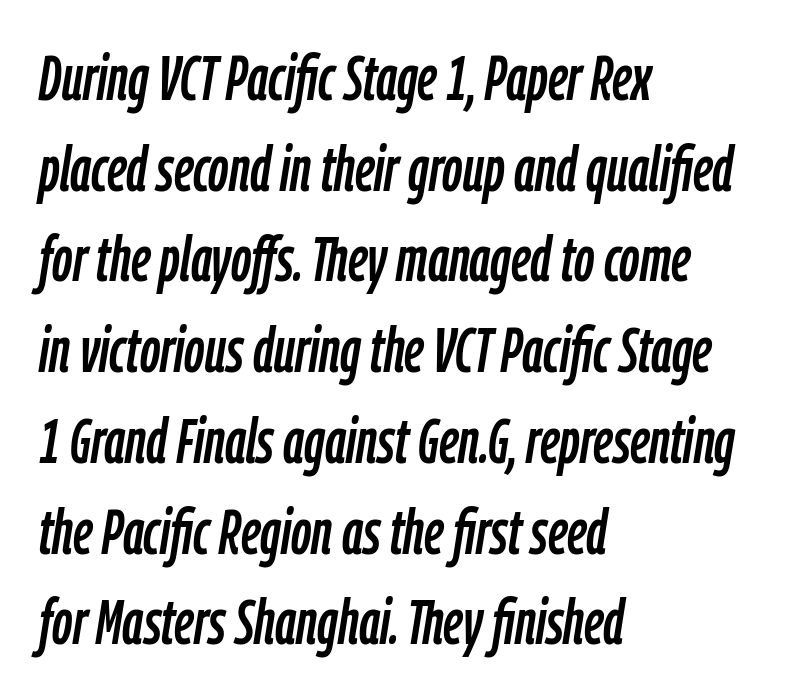
Q: Is the text italic (slanted)? A: Yes, it leans right by about 9 degrees.
Q: Is the text underlined? A: No.
Q: How is the paragraph aligned? A: Left-aligned.
Q: Is the spacing between letters normal or unusually wide? A: Normal.
Q: Is the spacing between lines tight, normal or loose? A: Normal.
Q: Width (condensed, normal, or wide)? A: Condensed.
Q: Stroke contrast? A: Low.
Q: x-height? A: Medium.
Q: Monospaced? A: No.
